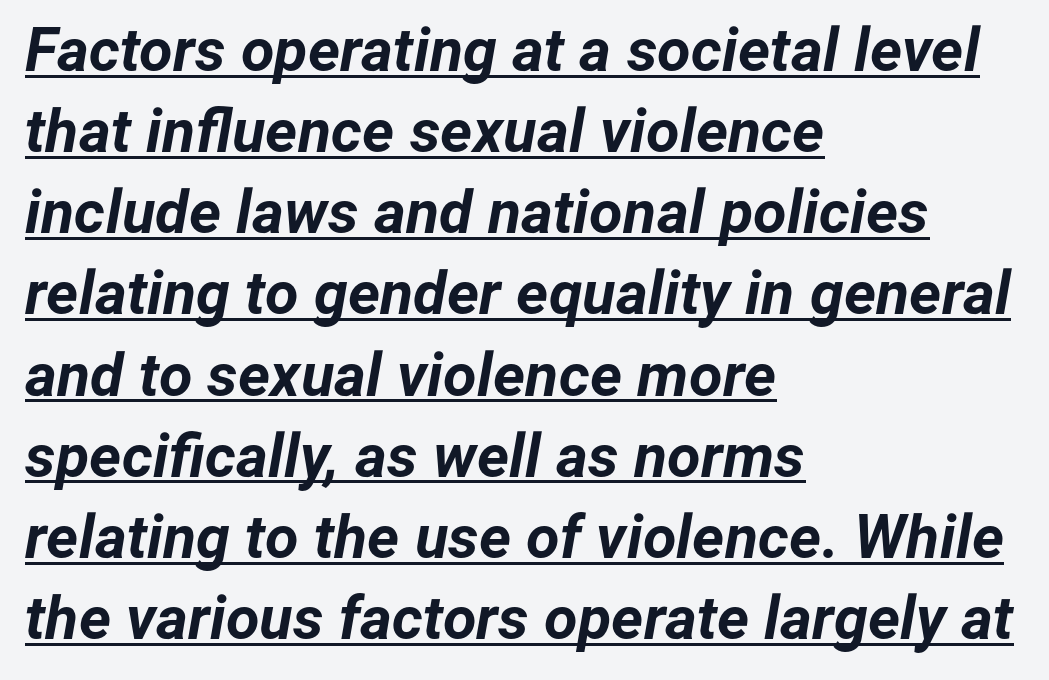
Q: Is the text bold? A: Yes.
Q: Is the text italic (slanted)? A: Yes, it leans right by about 12 degrees.
Q: Is the text underlined? A: Yes.
Q: How is the paragraph aligned? A: Left-aligned.
Q: Is the spacing between letters normal or unusually wide? A: Normal.
Q: Is the spacing between lines tight, normal or loose? A: Normal.
Q: Width (condensed, normal, or wide)? A: Normal.
Q: Stroke contrast? A: Low.
Q: x-height? A: Medium.
Q: Monospaced? A: No.
